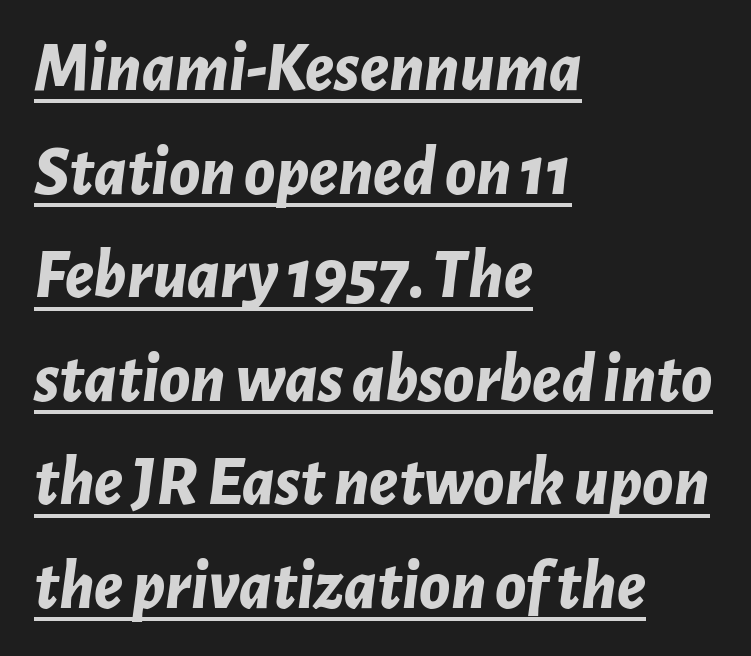
A baseline rule has been typeset under these characters. Character widths vary here, with narrow letters taking less room than wide ones. This sample uses plain, unmodified letter spacing. Notice how the passage keeps a crisp vertical edge on the left only. Its strokes are broad and dark, the hallmark of bold type. An italicized treatment has been applied to the whole sample.
